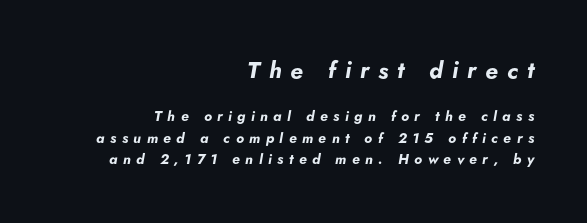
{"italic": "yes", "lean": "right", "slant_degrees": 5, "bold": "yes", "underline": "no", "align": "right", "line_spacing": "normal", "line_spacing_ratio": 1.52, "letter_spacing": "wide", "letter_spacing_em": 0.39, "larger_block": "first", "size_ratio": 1.64, "glyph_px": 23}
